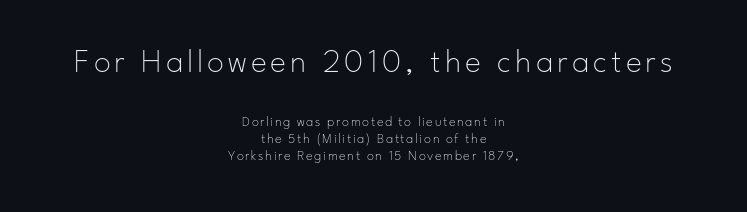
{"serif": "no", "italic": "no", "bold": "no", "weight": "thin", "width": "normal", "stroke_contrast": "low", "x_height": "small", "monospaced": "no", "underline": "no", "align": "center", "line_spacing_ratio": 1.2, "larger_block": "first", "size_ratio": 2.43, "glyph_px": 34}
